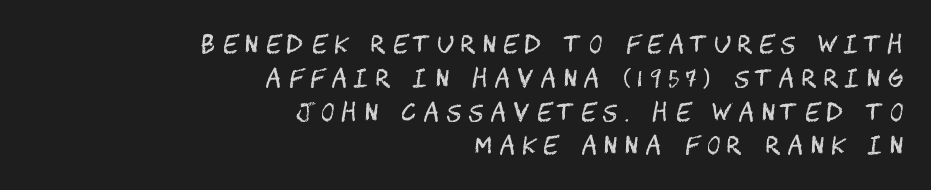
The image shows 23 px text type, upright; set right-aligned, normal line spacing (1.47x), unusually wide letter spacing (+0.33 em), not underlined.
